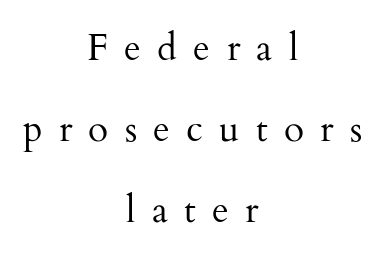
Q: Is the text bold? A: No.
Q: Is the text italic (slanted)? A: No, it is upright.
Q: Is the typeface a serif or a sans-serif typeface? A: Serif.
Q: Is the text underlined? A: No.
Q: How is the paragraph aligned? A: Centered.
Q: Is the spacing between letters normal or unusually wide? A: Unusually wide.
Q: Is the spacing between lines tight, normal or loose? A: Loose.
Q: Width (condensed, normal, or wide)? A: Normal.
Q: Stroke contrast? A: Medium.
Q: x-height? A: Small.
Q: Monospaced? A: No.
